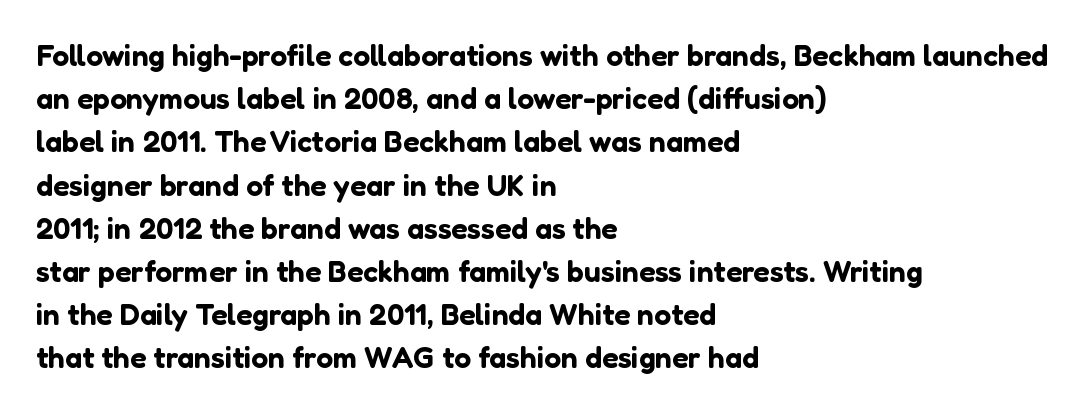
Q: Is the text italic (slanted)? A: No, it is upright.
Q: Is the typeface a serif or a sans-serif typeface? A: Sans-serif.
Q: Is the text underlined? A: No.
Q: How is the paragraph aligned? A: Left-aligned.
Q: Is the spacing between letters normal or unusually wide? A: Normal.
Q: Is the spacing between lines tight, normal or loose? A: Normal.
Q: Width (condensed, normal, or wide)? A: Normal.
Q: Stroke contrast? A: Low.
Q: x-height? A: Medium.
Q: Monospaced? A: No.
